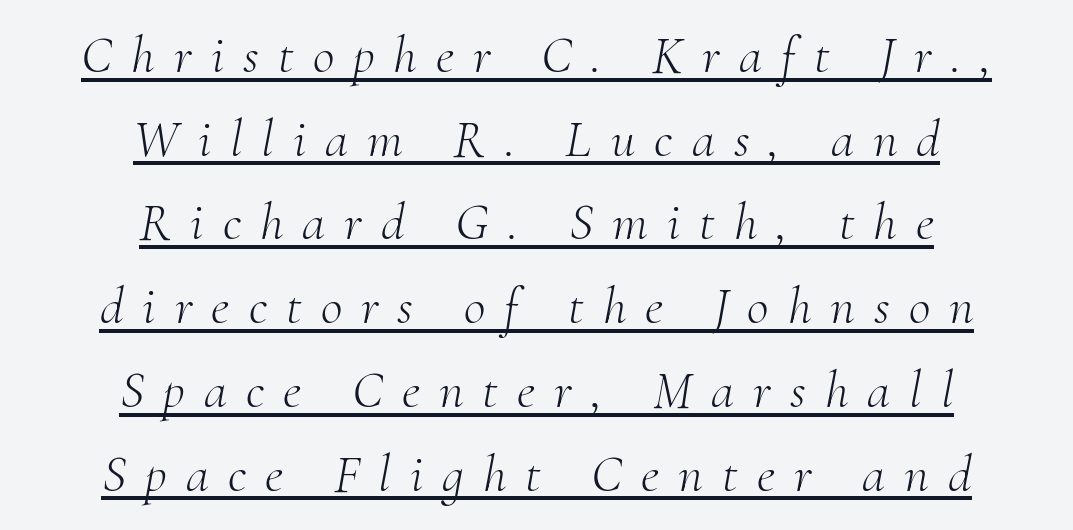
Short and long lines alike share a common midpoint. Normally led — the rows are evenly, conventionally spaced. The rendered words wear a rule along their underside. Does the type have serifs? Yes, each stem ends in a small foot. In terms of posture, this sample is oblique.
